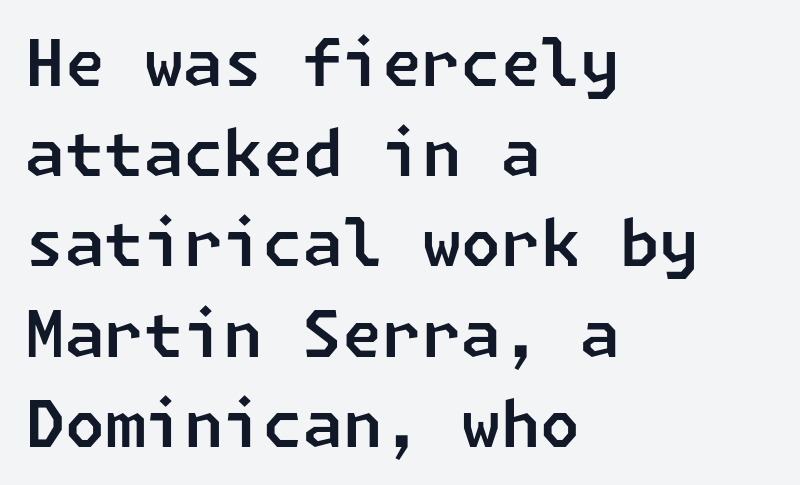
The image shows 64 px sans-serif type; set left-aligned, normal line spacing (1.41x), normal letter spacing, not underlined; low stroke contrast and a medium x-height.
